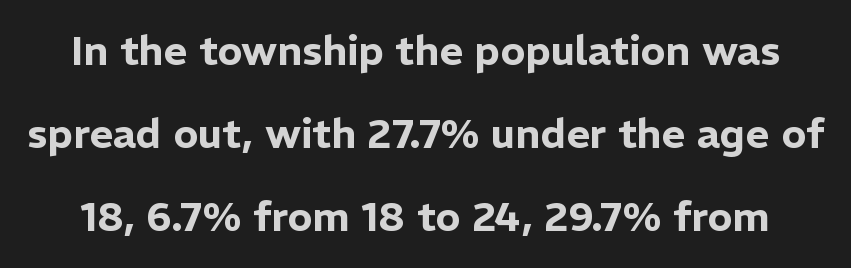
Quick note: interline space is abundant. Nothing unusual about the tracking: characters are spaced as the font intends. Each letter's strokes conclude bluntly, with no projecting serifs. A typesetter would call this proportional, since set widths differ per character. The words here are not underlined. Does the lettering tilt? It doesn't — this is upright.
